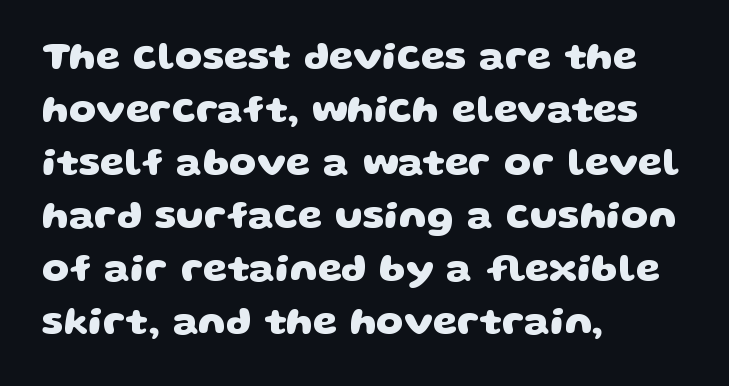
Q: Is the text bold? A: Yes.
Q: Is the typeface a serif or a sans-serif typeface? A: Sans-serif.
Q: Is the text underlined? A: No.
Q: How is the paragraph aligned? A: Left-aligned.
Q: Is the spacing between letters normal or unusually wide? A: Normal.
Q: Is the spacing between lines tight, normal or loose? A: Normal.
Q: Width (condensed, normal, or wide)? A: Wide.
Q: Stroke contrast? A: Low.
Q: x-height? A: Large.
Q: Monospaced? A: No.
